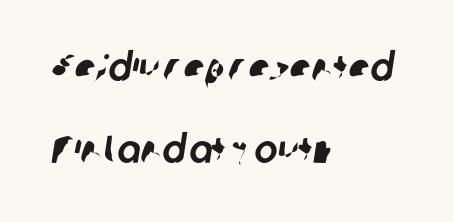
The image shows 39 px sans-serif type; set left-aligned, loose line spacing (2.1x), normal letter spacing, not underlined; low stroke contrast and a medium x-height.
